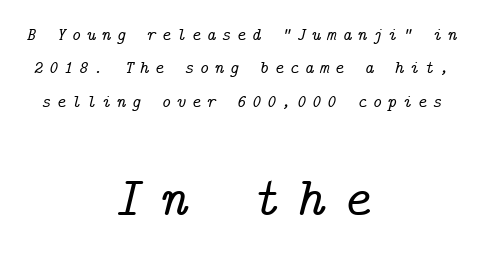
{"serif": "yes", "italic": "yes", "lean": "right", "slant_degrees": 14, "width": "normal", "stroke_contrast": "low", "x_height": "medium", "underline": "no", "align": "center", "line_spacing_ratio": 1.85, "letter_spacing": "wide", "letter_spacing_em": 0.31, "larger_block": "second", "size_ratio": 3.06, "glyph_px": 55}
